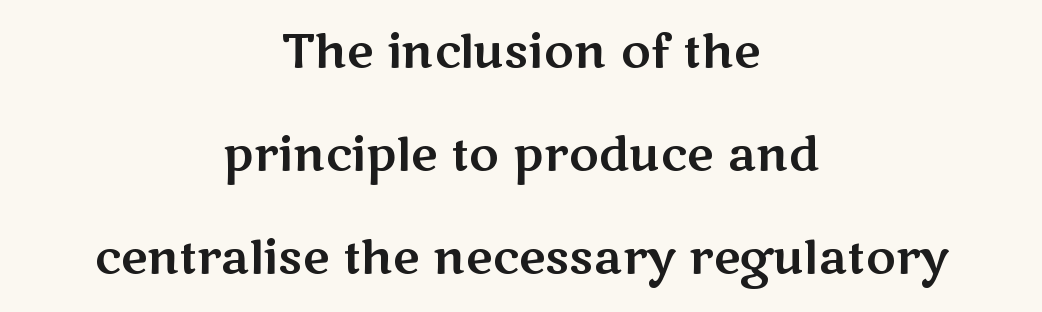
{"serif": "no", "italic": "no", "width": "wide", "stroke_contrast": "medium", "x_height": "medium", "monospaced": "no", "underline": "no", "align": "center", "line_spacing": "loose", "line_spacing_ratio": 2.24, "letter_spacing": "normal", "letter_spacing_em": 0.0, "glyph_px": 46}
